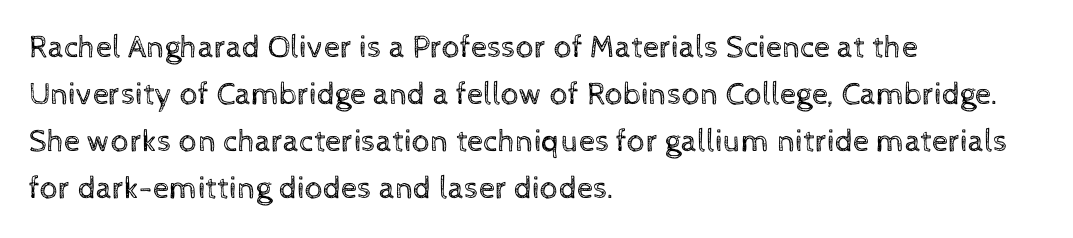
Q: Is the text bold? A: No.
Q: Is the text italic (slanted)? A: No, it is upright.
Q: Is the text underlined? A: No.
Q: How is the paragraph aligned? A: Left-aligned.
Q: Is the spacing between letters normal or unusually wide? A: Normal.
Q: Is the spacing between lines tight, normal or loose? A: Normal.
Q: Width (condensed, normal, or wide)? A: Normal.
Q: x-height? A: Medium.
Q: Monospaced? A: No.
